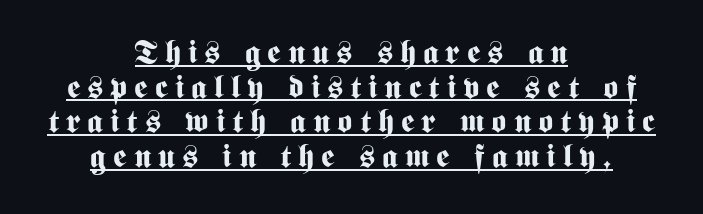
Centered paragraph, ragged on both sides. This is roman type, the default non-slanted kind. Note the varied advance widths — an 'i' is clearly narrower than an 'm'. Strokes here are thick enough to call this a true bold. The passage shown stacks its lines with hardly any gap. I'd call this a sans setting — the letters go barefoot.
